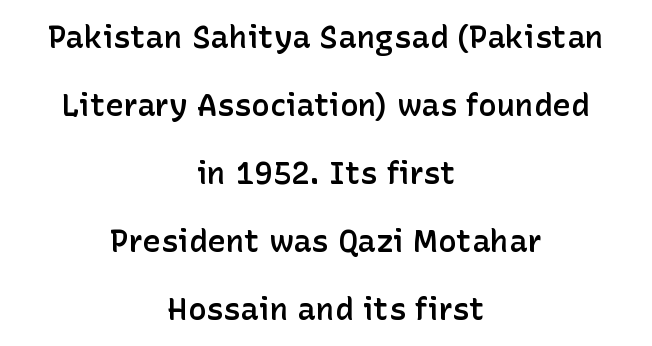
The image shows 31 px semibold sans-serif type, upright; set centered, loose line spacing (2.19x), normal letter spacing, not underlined; low stroke contrast and a medium x-height.
